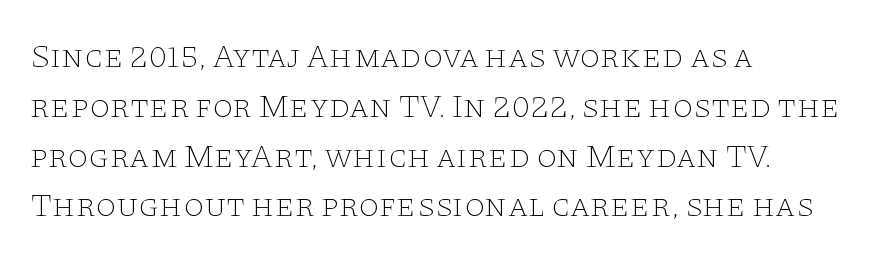
Is this a fixed-width face? No — the glyphs have proportional, varying widths. The specimen omits any rule beneath the text block's lines. Every row of glyphs begins at an identical x-position on the left. The rendering keeps characters at their native spacing. This is not heavy type; no bold has been used.
